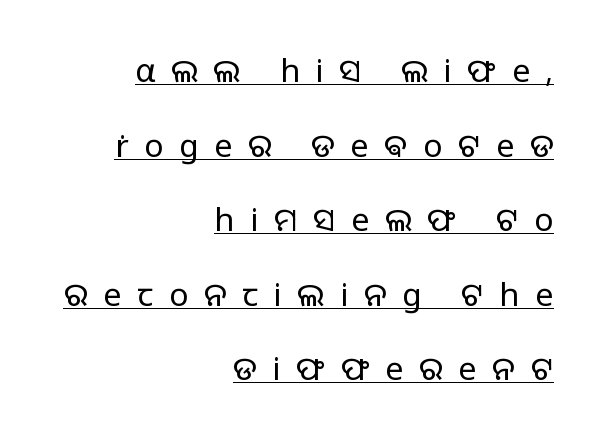
The image shows 32 px light sans-serif type, upright; set right-aligned, loose line spacing (2.33x), unusually wide letter spacing (+0.49 em), underlined; low stroke contrast and a medium x-height.
